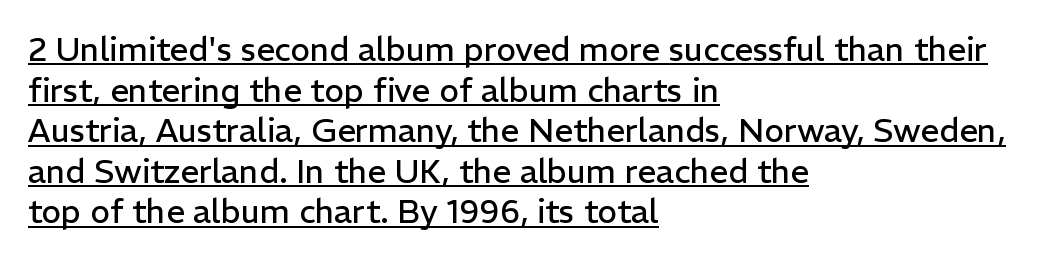
{"serif": "no", "italic": "no", "bold": "no", "weight": "regular", "width": "normal", "stroke_contrast": "low", "x_height": "medium", "monospaced": "no", "underline": "yes", "align": "left", "line_spacing_ratio": 1.23, "letter_spacing": "normal", "letter_spacing_em": 0.0, "glyph_px": 33}
